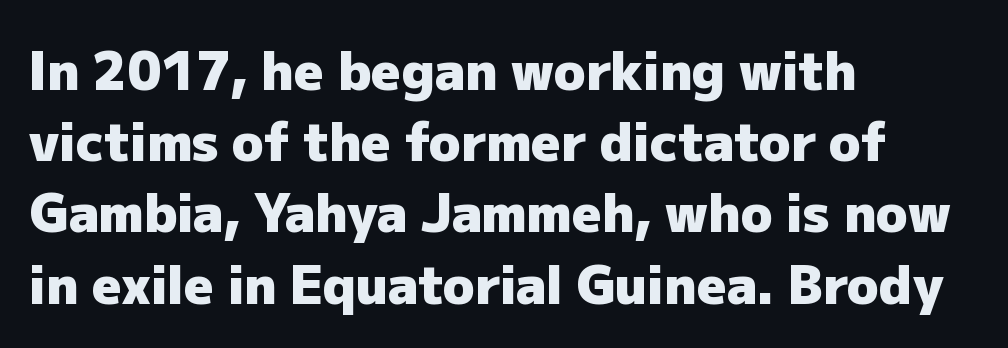
Q: Is the text bold? A: Yes.
Q: Is the text italic (slanted)? A: No, it is upright.
Q: Is the typeface a serif or a sans-serif typeface? A: Sans-serif.
Q: Is the text underlined? A: No.
Q: How is the paragraph aligned? A: Left-aligned.
Q: Is the spacing between letters normal or unusually wide? A: Normal.
Q: Is the spacing between lines tight, normal or loose? A: Normal.
Q: Width (condensed, normal, or wide)? A: Normal.
Q: Stroke contrast? A: Low.
Q: x-height? A: Medium.
Q: Monospaced? A: No.
